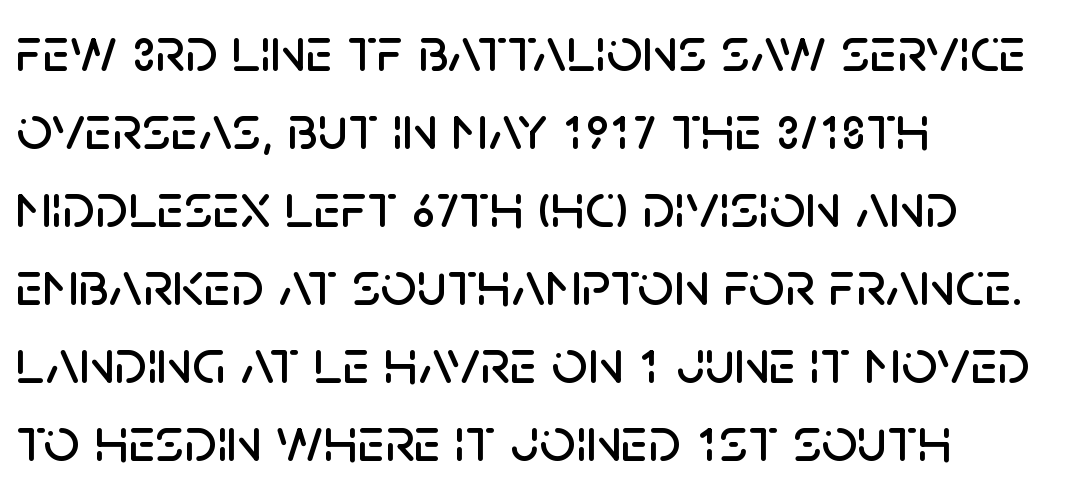
Q: Is the text italic (slanted)? A: No, it is upright.
Q: Is the typeface a serif or a sans-serif typeface? A: Sans-serif.
Q: Is the text underlined? A: No.
Q: How is the paragraph aligned? A: Left-aligned.
Q: Is the spacing between letters normal or unusually wide? A: Normal.
Q: Width (condensed, normal, or wide)? A: Normal.
Q: Stroke contrast? A: Low.
Q: x-height? A: Large.
Q: Monospaced? A: No.
